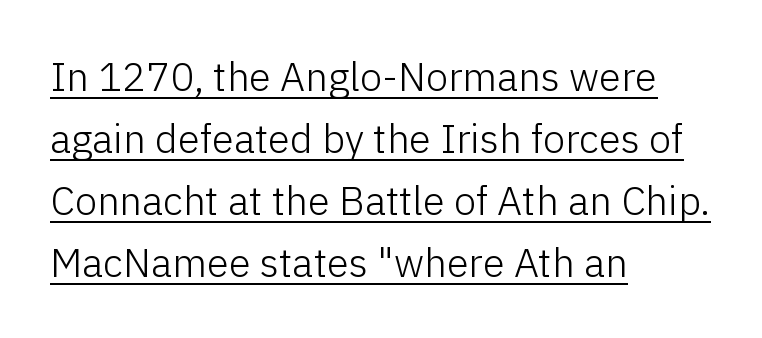
Q: Is the text bold? A: No.
Q: Is the text italic (slanted)? A: No, it is upright.
Q: Is the typeface a serif or a sans-serif typeface? A: Sans-serif.
Q: Is the text underlined? A: Yes.
Q: How is the paragraph aligned? A: Left-aligned.
Q: Is the spacing between letters normal or unusually wide? A: Normal.
Q: Is the spacing between lines tight, normal or loose? A: Normal.
Q: Width (condensed, normal, or wide)? A: Normal.
Q: Stroke contrast? A: Low.
Q: x-height? A: Medium.
Q: Monospaced? A: No.
